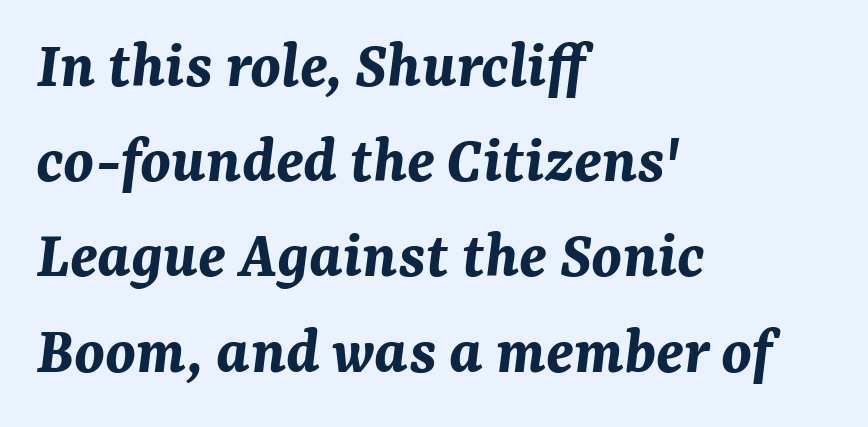
Leftover space on each line is placed entirely after the last word. Italic: yes, the glyphs are oblique. Varying glyph widths throughout — classic text-font behaviour. Is the letter spacing exaggerated? No — it looks like the ordinary default. The foot of each line stays bare and open. Successive baselines arrive at the customary interval.
